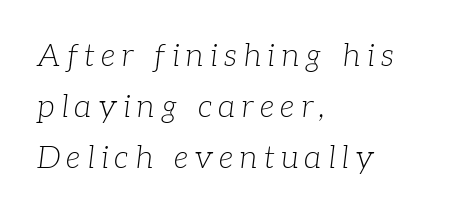
The image shows 31 px light serif type, italic (leaning right); set left-aligned, normal line spacing (1.64x), unusually wide letter spacing (+0.2 em), not underlined; low stroke contrast and a medium x-height.
